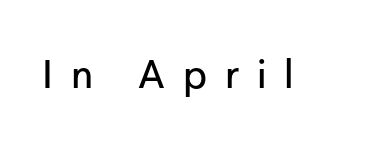
Q: Is the text italic (slanted)? A: No, it is upright.
Q: Is the typeface a serif or a sans-serif typeface? A: Sans-serif.
Q: Is the text underlined? A: No.
Q: Is the spacing between letters normal or unusually wide? A: Unusually wide.
Q: Width (condensed, normal, or wide)? A: Normal.
Q: Stroke contrast? A: Low.
Q: x-height? A: Medium.
Q: Monospaced? A: No.
